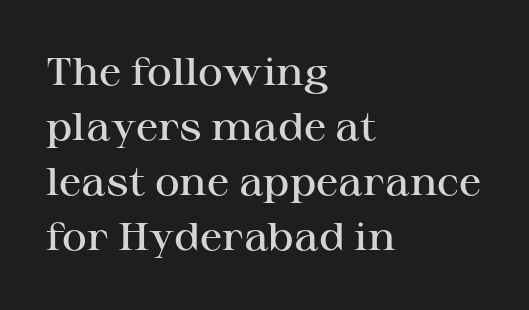
{"serif": "yes", "italic": "no", "bold": "semi", "weight": "semibold", "width": "wide", "stroke_contrast": "high", "x_height": "medium", "monospaced": "no", "underline": "no", "align": "left", "line_spacing": "normal", "line_spacing_ratio": 1.45, "letter_spacing": "normal", "letter_spacing_em": 0.0, "glyph_px": 38}
